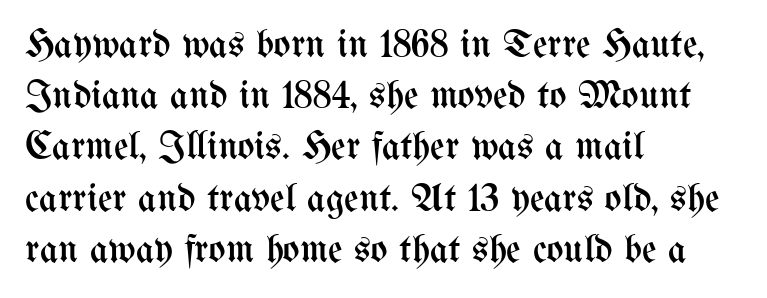
{"italic": "no", "bold": "no", "weight": "regular", "width": "condensed", "stroke_contrast": "medium", "x_height": "medium", "monospaced": "no", "underline": "no", "align": "left", "line_spacing": "normal", "line_spacing_ratio": 1.28, "letter_spacing": "normal", "letter_spacing_em": 0.0, "glyph_px": 40}
